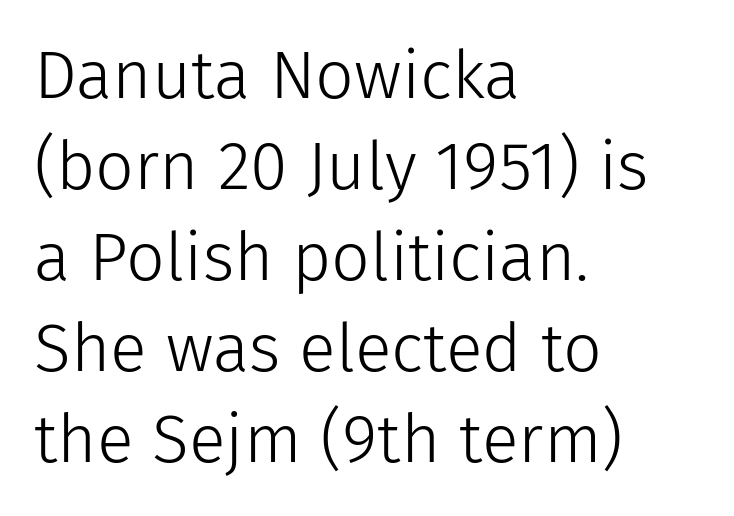
What kind of face is this? One without serifs — a sans. Quick note: underline off. Ordinary non-slanted type is in use. The typesetter chose a ragged-right arrangement here. Tracking here is standard; glyphs follow each other at the usual distance.
